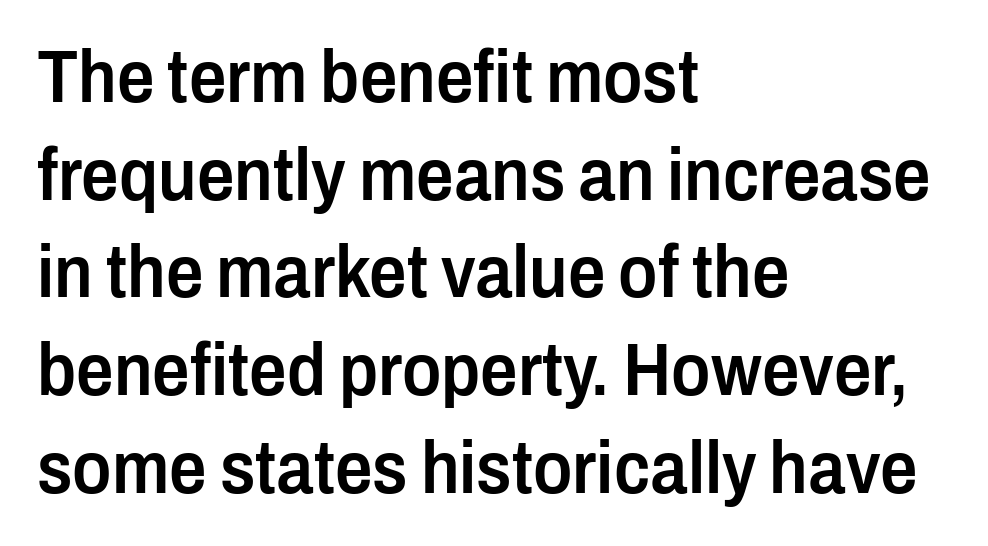
Q: Is the text bold? A: Semi-bold.
Q: Is the text italic (slanted)? A: No, it is upright.
Q: Is the typeface a serif or a sans-serif typeface? A: Sans-serif.
Q: Is the text underlined? A: No.
Q: How is the paragraph aligned? A: Left-aligned.
Q: Is the spacing between letters normal or unusually wide? A: Normal.
Q: Is the spacing between lines tight, normal or loose? A: Normal.
Q: Width (condensed, normal, or wide)? A: Condensed.
Q: Stroke contrast? A: Low.
Q: x-height? A: Medium.
Q: Monospaced? A: No.
